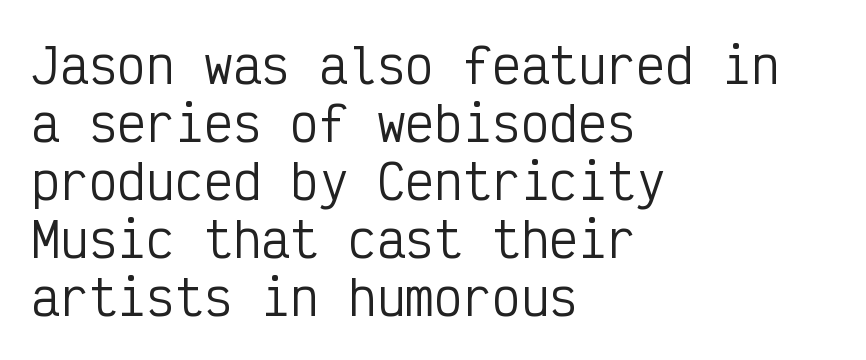
Q: Is the text bold? A: No.
Q: Is the text italic (slanted)? A: No, it is upright.
Q: Is the typeface a serif or a sans-serif typeface? A: Sans-serif.
Q: Is the text underlined? A: No.
Q: How is the paragraph aligned? A: Left-aligned.
Q: Is the spacing between letters normal or unusually wide? A: Normal.
Q: Width (condensed, normal, or wide)? A: Condensed.
Q: Stroke contrast? A: Low.
Q: x-height? A: Medium.
Q: Monospaced? A: Yes.
